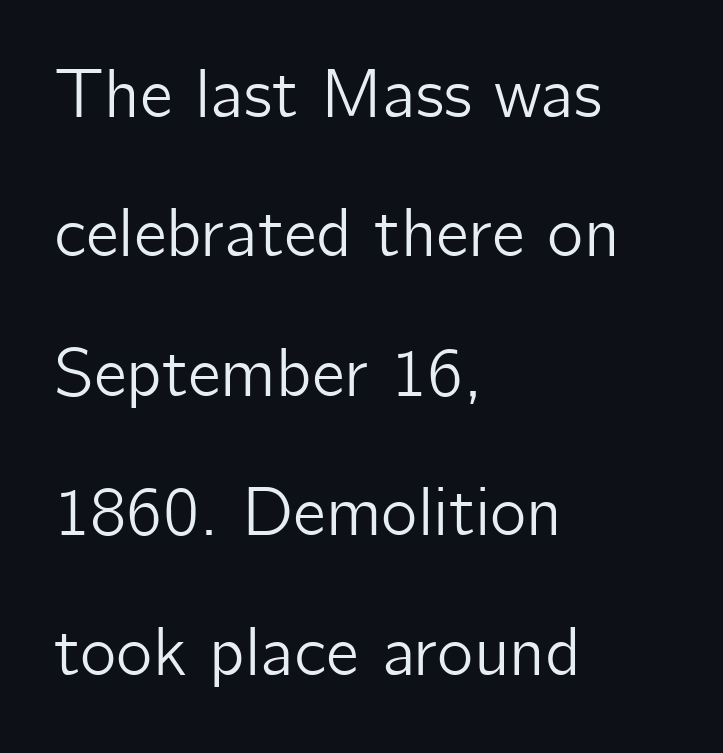
The passage shown is not underscored anywhere. These lines stack with their left ends in a neat column. Spacing verdict: proportional, widths tailored to each character. In terms of letterform style, serifs are entirely absent. Italic? Not at all — the glyphs are vertical.
